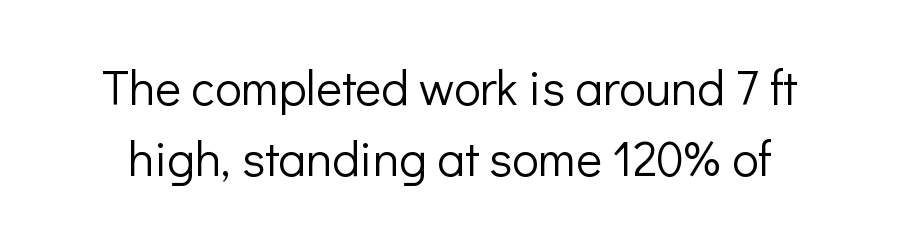
Q: Is the text bold? A: No.
Q: Is the text italic (slanted)? A: No, it is upright.
Q: Is the typeface a serif or a sans-serif typeface? A: Sans-serif.
Q: Is the text underlined? A: No.
Q: Is the spacing between letters normal or unusually wide? A: Normal.
Q: Is the spacing between lines tight, normal or loose? A: Normal.
Q: Width (condensed, normal, or wide)? A: Normal.
Q: Stroke contrast? A: Low.
Q: x-height? A: Medium.
Q: Monospaced? A: No.
